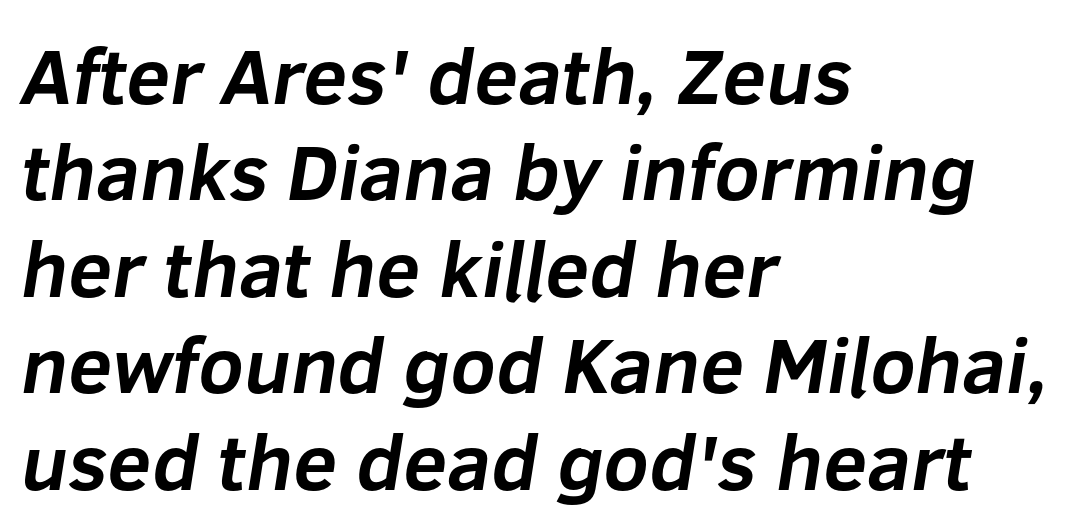
The image shows 79 px bold sans-serif type; set left-aligned, line spacing 1.22x, normal letter spacing, not underlined; low stroke contrast and a medium x-height.
